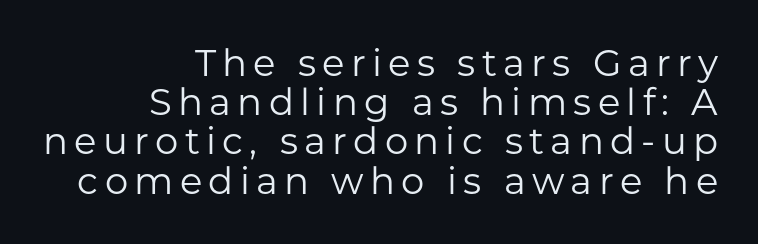
{"serif": "no", "italic": "no", "bold": "no", "weight": "regular", "width": "normal", "stroke_contrast": "low", "x_height": "medium", "monospaced": "no", "underline": "no", "align": "right", "line_spacing": "tight", "line_spacing_ratio": 1.06, "glyph_px": 37}
